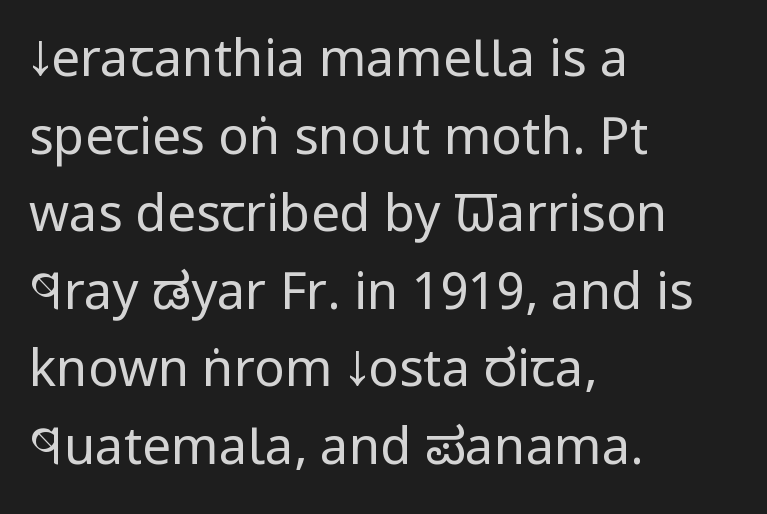
Upright lettering throughout. Rows of type keep a routine distance in the vertical direction. Stroke mass is kept to a normal reading level or below. The rendering keeps characters at their native spacing. Regarding serifs, this sample does without them.
